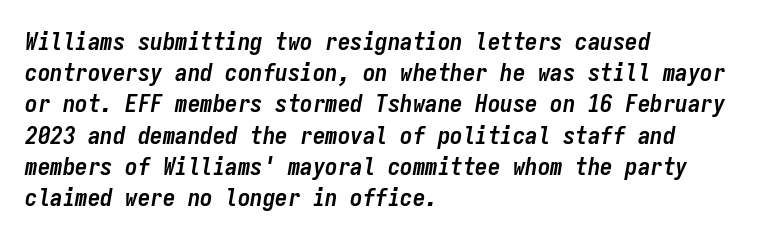
Q: Is the text bold? A: Yes.
Q: Is the text italic (slanted)? A: Yes, it leans right by about 9 degrees.
Q: Is the text underlined? A: No.
Q: How is the paragraph aligned? A: Left-aligned.
Q: Is the spacing between letters normal or unusually wide? A: Normal.
Q: Is the spacing between lines tight, normal or loose? A: Normal.
